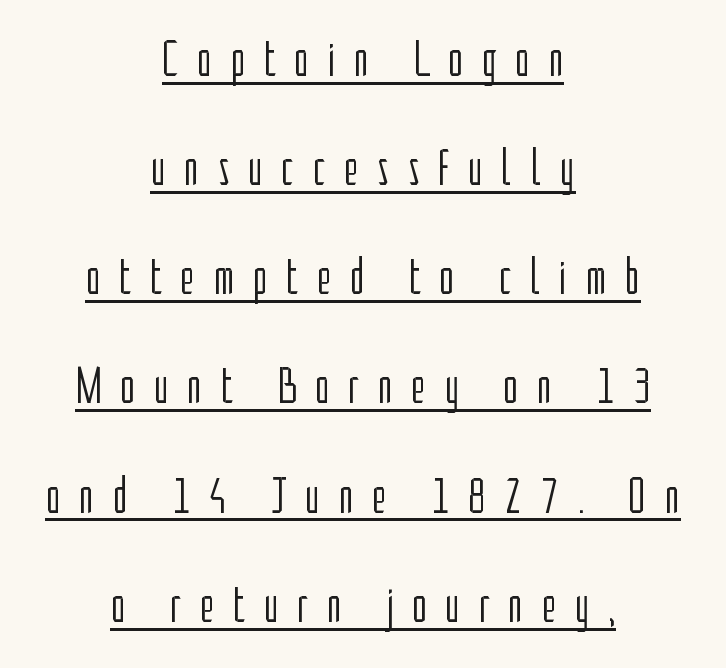
{"serif": "no", "italic": "no", "bold": "no", "weight": "light", "width": "condensed", "stroke_contrast": "low", "x_height": "medium", "monospaced": "no", "underline": "yes", "align": "center", "line_spacing": "loose", "line_spacing_ratio": 2.14, "letter_spacing": "wide", "letter_spacing_em": 0.36, "glyph_px": 51}
